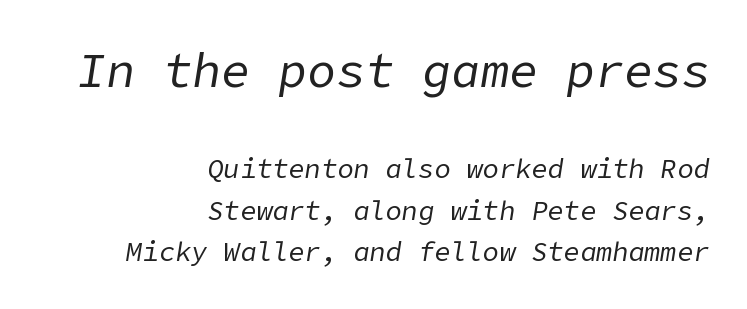
The image shows 48 px regular-weight type, italic (leaning right); set right-aligned, normal line spacing (1.54x), normal letter spacing, not underlined; the first (top) block is 1.78x larger; low stroke contrast and a medium x-height.
